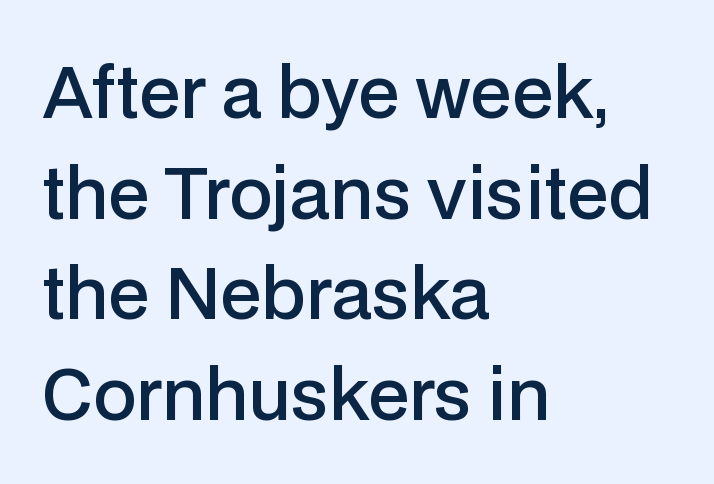
Q: Is the text bold? A: Semi-bold.
Q: Is the text italic (slanted)? A: No, it is upright.
Q: Is the typeface a serif or a sans-serif typeface? A: Sans-serif.
Q: Is the text underlined? A: No.
Q: How is the paragraph aligned? A: Left-aligned.
Q: Is the spacing between letters normal or unusually wide? A: Normal.
Q: Is the spacing between lines tight, normal or loose? A: Normal.
Q: Width (condensed, normal, or wide)? A: Normal.
Q: Stroke contrast? A: Low.
Q: x-height? A: Medium.
Q: Monospaced? A: No.
